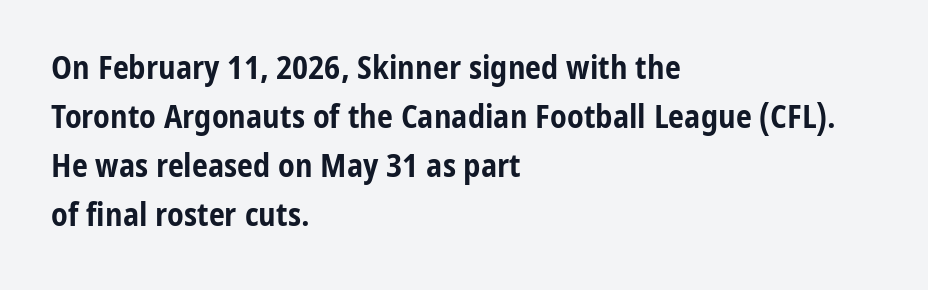
{"serif": "no", "italic": "no", "bold": "yes", "weight": "bold", "width": "condensed", "stroke_contrast": "low", "x_height": "medium", "monospaced": "no", "underline": "no", "align": "left", "line_spacing": "normal", "line_spacing_ratio": 1.53, "letter_spacing": "normal", "letter_spacing_em": 0.0, "glyph_px": 32}
